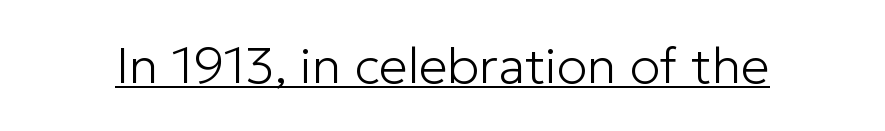
Q: Is the text bold? A: No.
Q: Is the text italic (slanted)? A: No, it is upright.
Q: Is the typeface a serif or a sans-serif typeface? A: Sans-serif.
Q: Is the text underlined? A: Yes.
Q: Is the spacing between letters normal or unusually wide? A: Normal.
Q: Width (condensed, normal, or wide)? A: Normal.
Q: Stroke contrast? A: Low.
Q: x-height? A: Medium.
Q: Monospaced? A: No.
